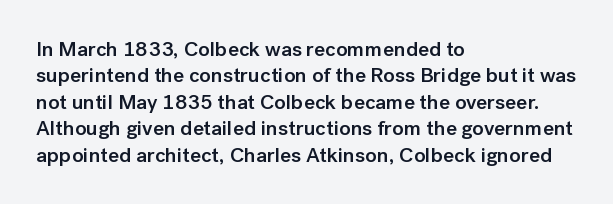
Its strokes are somewhat broadened, the hallmark of semibold type. Notice how descenders clear the ascenders below comfortably — that's standard leading. The letters stand straight up with perfectly vertical stems. Compared with a centered layout, this one pins lines to the left instead.
